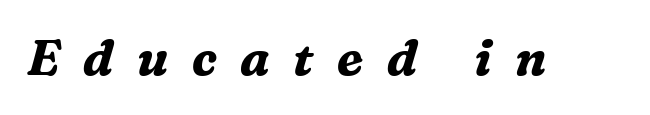
Each letter's strokes conclude with small projecting serifs. The whole block is typeset with a tilt. No word sits above an underline. Is this a fixed-width face? No — the glyphs have proportional, varying widths. On the weight axis this lands at bold, roughly 700.
